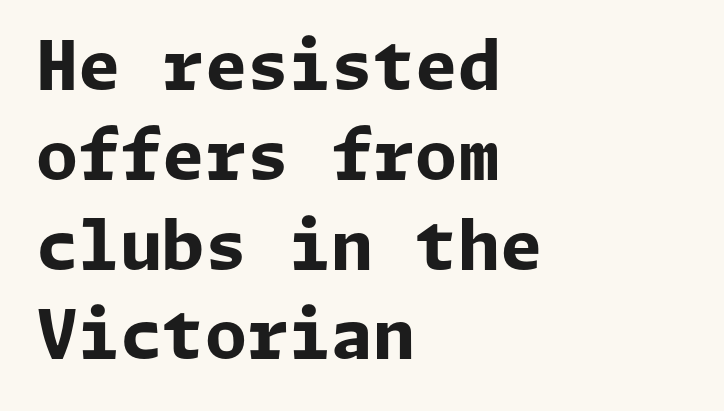
Q: Is the text bold? A: Yes.
Q: Is the text italic (slanted)? A: No, it is upright.
Q: Is the typeface a serif or a sans-serif typeface? A: Sans-serif.
Q: Is the text underlined? A: No.
Q: How is the paragraph aligned? A: Left-aligned.
Q: Is the spacing between letters normal or unusually wide? A: Normal.
Q: Is the spacing between lines tight, normal or loose? A: Normal.
Q: Width (condensed, normal, or wide)? A: Normal.
Q: Stroke contrast? A: Low.
Q: x-height? A: Medium.
